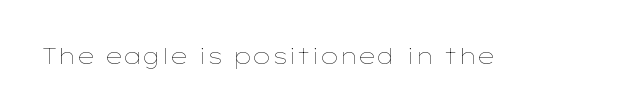
The space directly below the letters is spotless. Quick note: not italic, upright. The line texture is even and compact thanks to regular tracking. These glyphs show unthickened strokes, regular width or finer.
